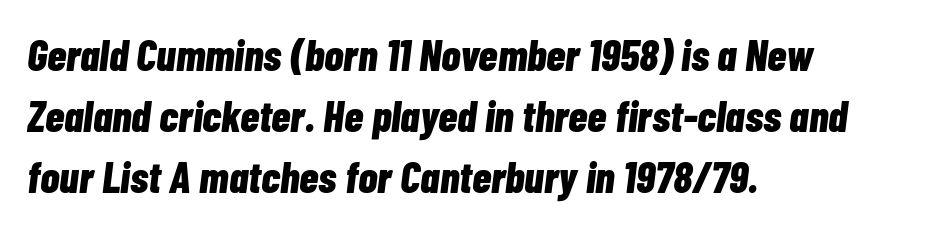
The face used here is proportionally spaced, like ordinary book or web type. This block has exactly the height ordinary leading produces. Here the glyphs are tracked normally, forming tight word shapes. Underline: absent. Each line starts at the same left margin while the right side varies.
